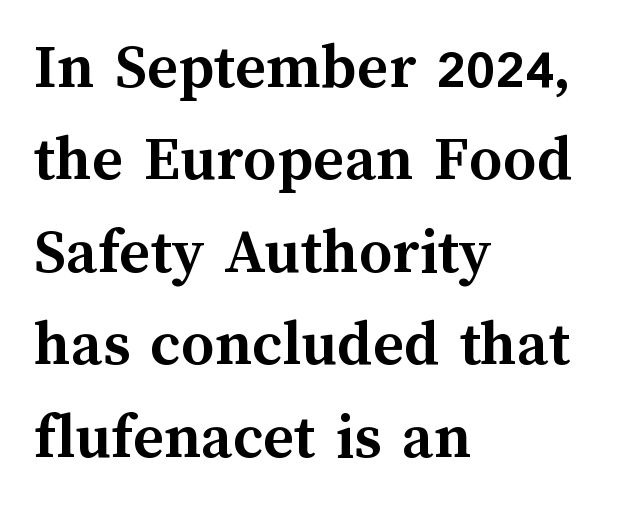
Normally led — the rows are evenly, conventionally spaced. The ragged edge is on the right, which tells us the setting is flush left. Ordinary non-slanted type is in use. Looks like regular typesetting: each glyph gets only the width it needs. How are the letters spaced? Ordinarily, with no added tracking.
